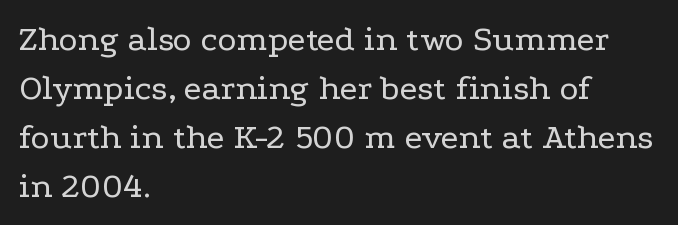
The image shows 36 px regular-weight, wide serif type, upright; set left-aligned, normal line spacing (1.36x), normal letter spacing, not underlined; low stroke contrast and a medium x-height.
